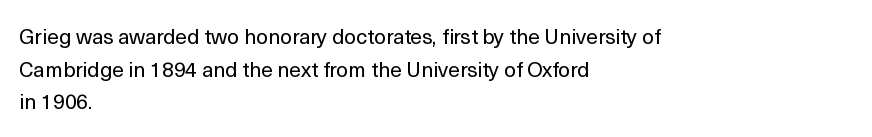
The axis of the letterforms is exactly vertical. Here the glyphs are tracked normally, forming tight word shapes. Descenders hang freely into open space. Line beginnings align vertically; line endings do not. The rows are spaced the way most documents space them.
